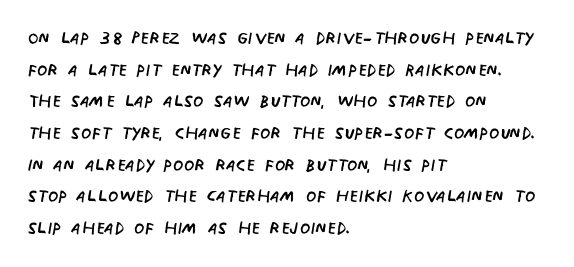
Q: Is the text bold? A: No.
Q: Is the text underlined? A: No.
Q: How is the paragraph aligned? A: Left-aligned.
Q: Is the spacing between letters normal or unusually wide? A: Normal.
Q: Is the spacing between lines tight, normal or loose? A: Normal.
